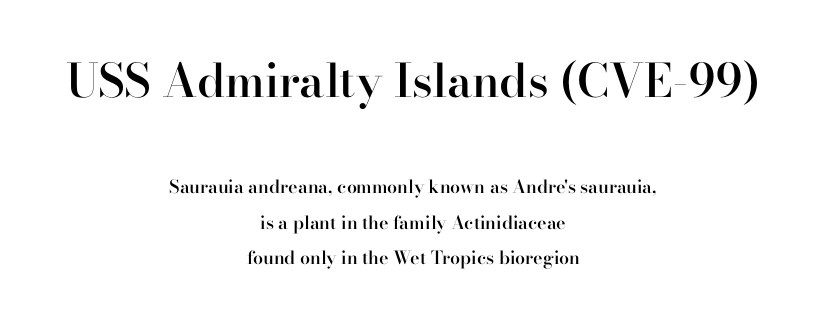
Q: Is the text bold? A: Semi-bold.
Q: Is the text italic (slanted)? A: No, it is upright.
Q: Is the typeface a serif or a sans-serif typeface? A: Serif.
Q: Is the text underlined? A: No.
Q: How is the paragraph aligned? A: Centered.
Q: Is the spacing between letters normal or unusually wide? A: Normal.
Q: Is the spacing between lines tight, normal or loose? A: Loose.
Q: Which block of text is set in a larger size, the first (top) or the second (bottom)? A: The first (top) one.
Q: Width (condensed, normal, or wide)? A: Normal.
Q: Stroke contrast? A: High.
Q: x-height? A: Small.
Q: Monospaced? A: No.
